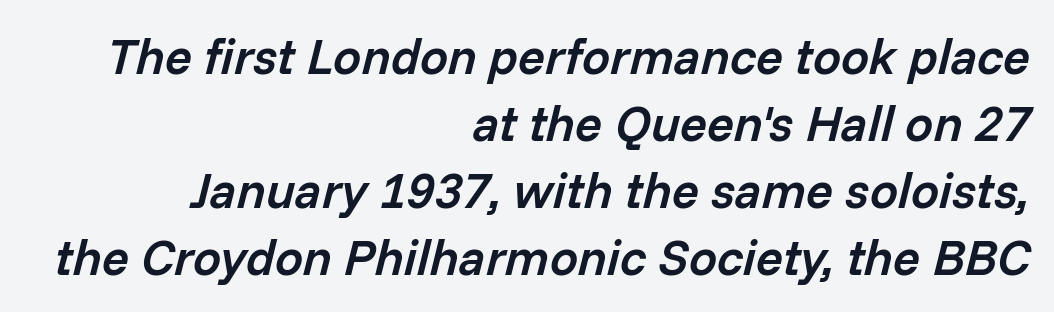
{"italic": "yes", "lean": "right", "slant_degrees": 14, "bold": "semi", "weight": "semibold", "width": "normal", "stroke_contrast": "low", "x_height": "medium", "monospaced": "no", "underline": "no", "align": "right", "line_spacing": "normal", "line_spacing_ratio": 1.34, "letter_spacing": "normal", "letter_spacing_em": 0.0, "glyph_px": 50}
